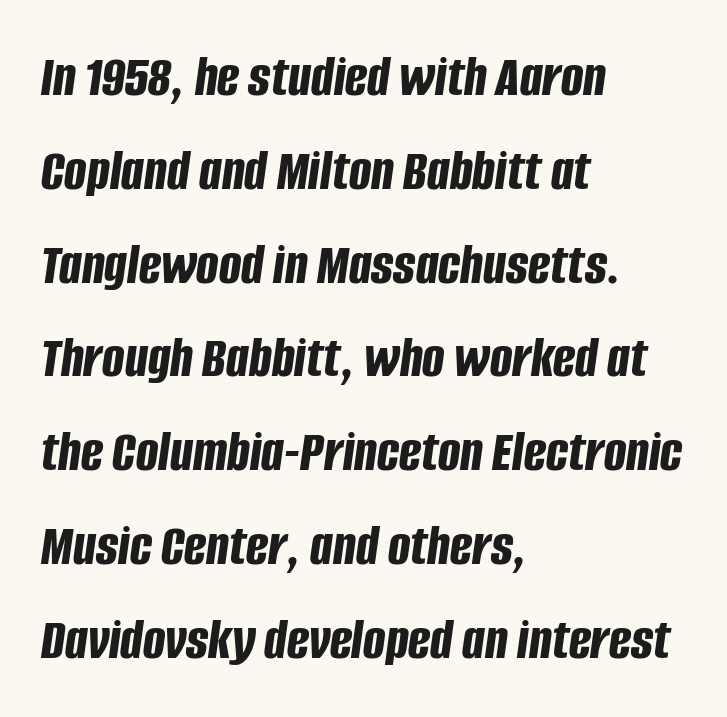
Q: Is the text bold? A: Yes.
Q: Is the text italic (slanted)? A: Yes, it leans right by about 8 degrees.
Q: Is the text underlined? A: No.
Q: How is the paragraph aligned? A: Left-aligned.
Q: Is the spacing between letters normal or unusually wide? A: Normal.
Q: Is the spacing between lines tight, normal or loose? A: Normal.
Q: Width (condensed, normal, or wide)? A: Condensed.
Q: Stroke contrast? A: Low.
Q: x-height? A: Large.
Q: Monospaced? A: No.
